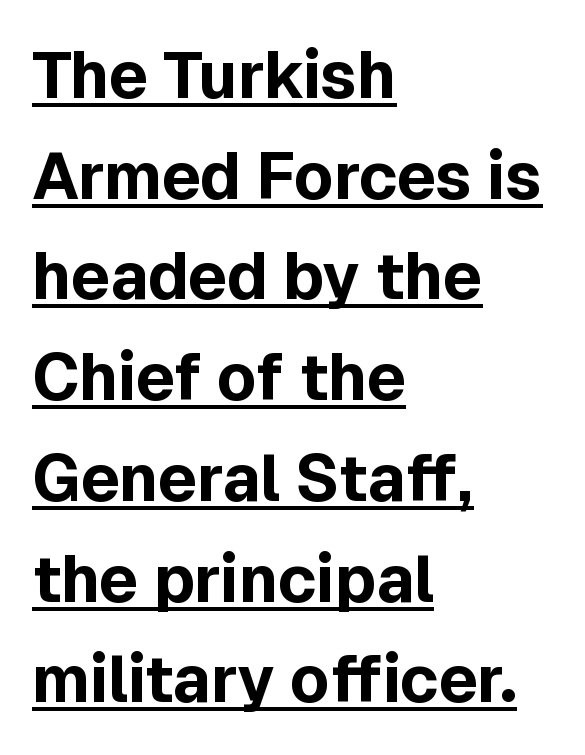
{"serif": "no", "italic": "no", "bold": "yes", "weight": "bold", "width": "normal", "x_height": "medium", "monospaced": "no", "underline": "yes", "align": "left", "line_spacing": "normal", "line_spacing_ratio": 1.55, "letter_spacing": "normal", "letter_spacing_em": 0.0, "glyph_px": 65}
